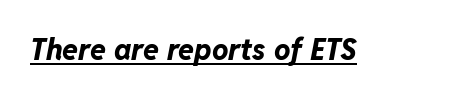
The image shows 29 px bold type, italic (leaning right); set normal letter spacing, underlined; low stroke contrast and a medium x-height.
